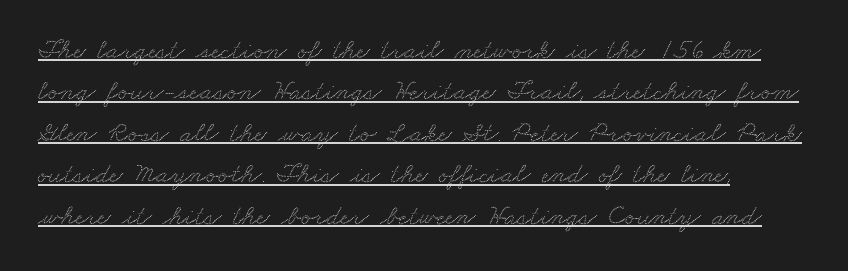
{"serif": "yes", "width": "wide", "stroke_contrast": "medium", "x_height": "small", "monospaced": "no", "underline": "yes", "align": "left", "line_spacing": "normal", "line_spacing_ratio": 1.48, "letter_spacing": "normal", "letter_spacing_em": 0.0, "glyph_px": 28}
